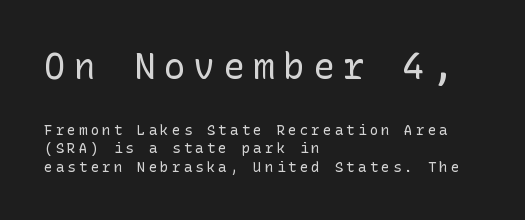
The image shows 36 px regular-weight sans-serif type, upright; set left-aligned, normal line spacing (1.33x), unusually wide letter spacing (+0.23 em), not underlined; the first (top) block is 2.57x larger; low stroke contrast and a medium x-height.
